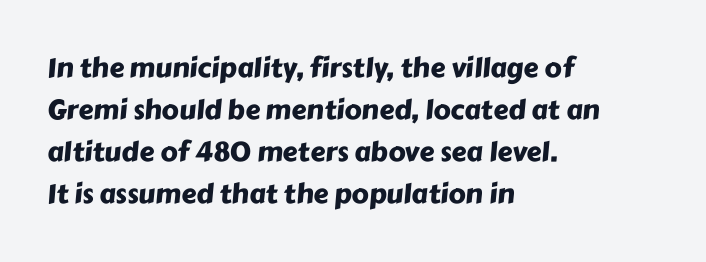
Q: Is the text underlined? A: No.
Q: How is the paragraph aligned? A: Left-aligned.
Q: Is the spacing between letters normal or unusually wide? A: Normal.
Q: Is the spacing between lines tight, normal or loose? A: Normal.
